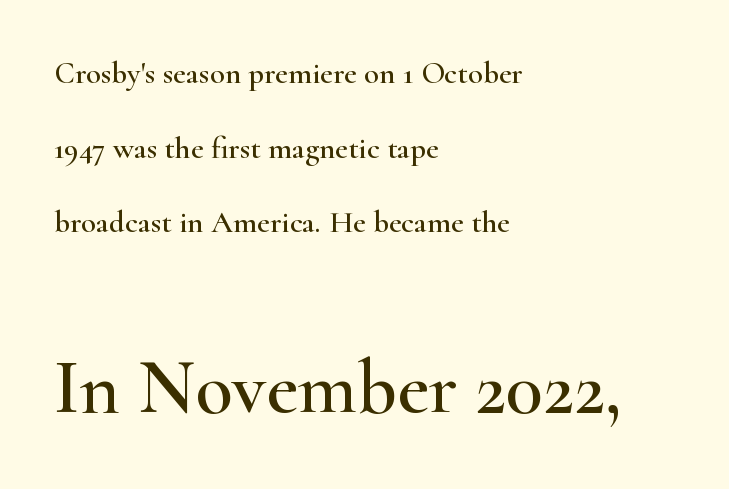
{"serif": "yes", "italic": "no", "width": "wide", "stroke_contrast": "high", "x_height": "small", "monospaced": "no", "underline": "no", "align": "left", "line_spacing": "loose", "line_spacing_ratio": 2.41, "letter_spacing": "normal", "letter_spacing_em": 0.0, "larger_block": "second", "size_ratio": 2.48, "glyph_px": 77}
